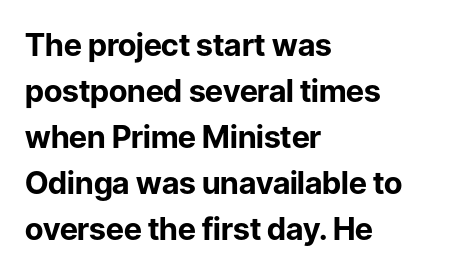
{"serif": "no", "italic": "no", "bold": "yes", "weight": "bold", "width": "normal", "stroke_contrast": "low", "x_height": "medium", "monospaced": "no", "underline": "no", "align": "left", "line_spacing": "normal", "line_spacing_ratio": 1.48, "letter_spacing": "normal", "letter_spacing_em": 0.0, "glyph_px": 31}
